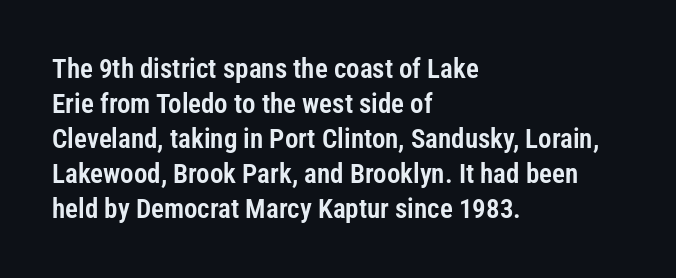
The image shows 27 px text type, upright; set left-aligned, normal line spacing (1.3x), normal letter spacing, not underlined.
